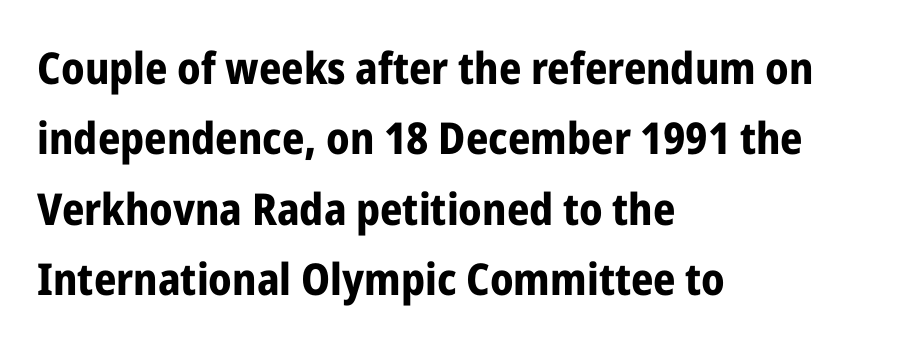
Q: Is the text bold? A: Yes.
Q: Is the text italic (slanted)? A: No, it is upright.
Q: Is the typeface a serif or a sans-serif typeface? A: Sans-serif.
Q: Is the text underlined? A: No.
Q: How is the paragraph aligned? A: Left-aligned.
Q: Is the spacing between letters normal or unusually wide? A: Normal.
Q: Is the spacing between lines tight, normal or loose? A: Normal.
Q: Width (condensed, normal, or wide)? A: Condensed.
Q: Stroke contrast? A: Low.
Q: x-height? A: Medium.
Q: Monospaced? A: No.
